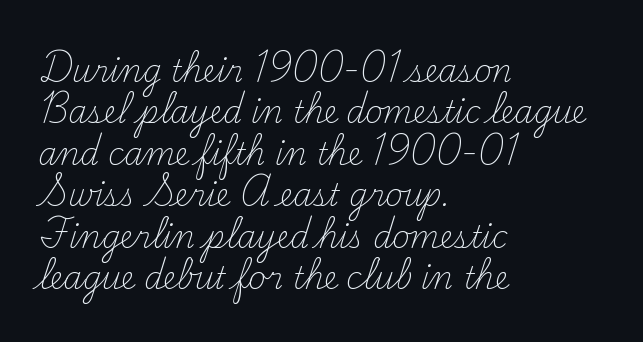
The image shows 30 px light type; set left-aligned, normal line spacing (1.38x), normal letter spacing, not underlined; medium stroke contrast and a small x-height.
